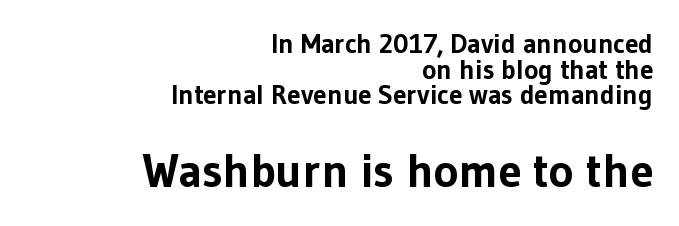
Q: Is the text bold? A: Yes.
Q: Is the text italic (slanted)? A: No, it is upright.
Q: Is the typeface a serif or a sans-serif typeface? A: Sans-serif.
Q: Is the text underlined? A: No.
Q: How is the paragraph aligned? A: Right-aligned.
Q: Is the spacing between letters normal or unusually wide? A: Normal.
Q: Is the spacing between lines tight, normal or loose? A: Tight.
Q: Which block of text is set in a larger size, the first (top) or the second (bottom)? A: The second (bottom) one.
Q: Width (condensed, normal, or wide)? A: Normal.
Q: Stroke contrast? A: Low.
Q: x-height? A: Medium.
Q: Monospaced? A: No.
